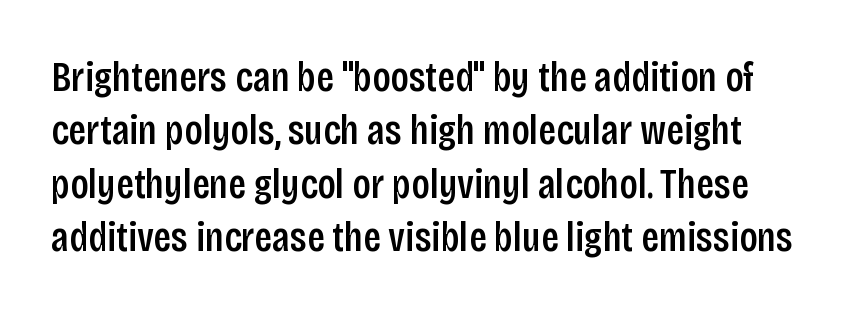
The image shows 42 px semibold, condensed sans-serif type, upright; set normal line spacing (1.27x), normal letter spacing, not underlined; low stroke contrast and a large x-height.
